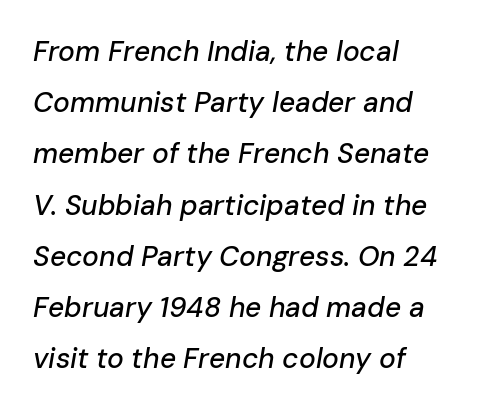
Q: Is the text italic (slanted)? A: Yes, it leans right by about 10 degrees.
Q: Is the text underlined? A: No.
Q: How is the paragraph aligned? A: Left-aligned.
Q: Is the spacing between letters normal or unusually wide? A: Normal.
Q: Width (condensed, normal, or wide)? A: Normal.
Q: Stroke contrast? A: Low.
Q: x-height? A: Medium.
Q: Monospaced? A: No.
